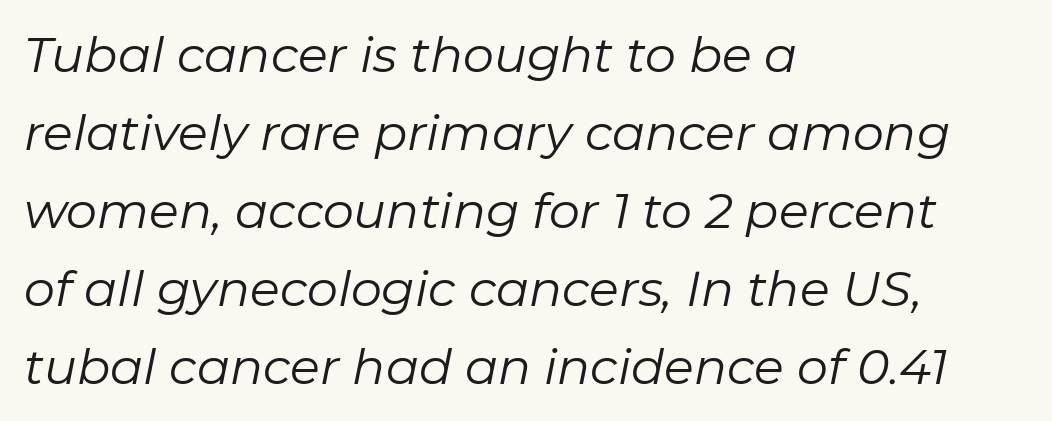
Notice how descenders clear the ascenders below comfortably — that's standard leading. The passage shown is not underscored anywhere. Line starts are locked; line ends wander. Italic: yes, the glyphs are oblique.
